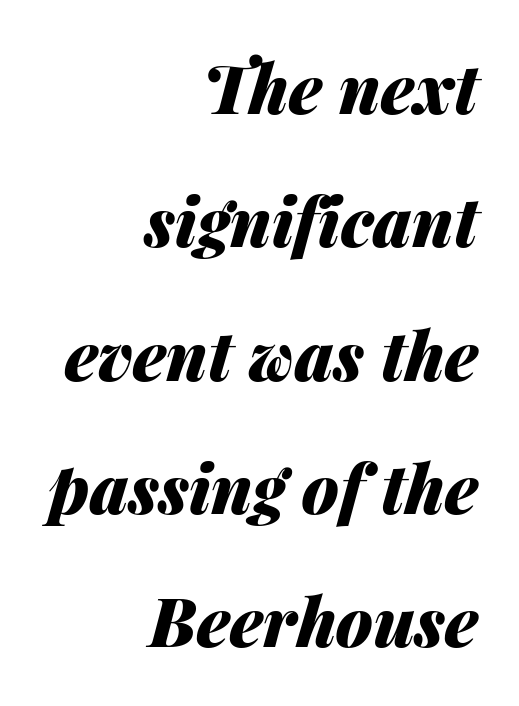
The passage shown leans; its letterforms are oblique. Each row of text sits above clean, open space. Honestly, the rows look like they've been pulled way apart. Every row of glyphs terminates at an identical x-position on the right. Tracking here is standard; glyphs follow each other at the usual distance. Looks like regular typesetting: each glyph gets only the width it needs.
